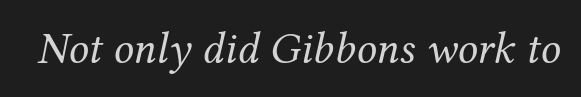
The image shows 45 px regular-weight serif type, italic (leaning right); set normal letter spacing, not underlined; medium stroke contrast and a medium x-height.
